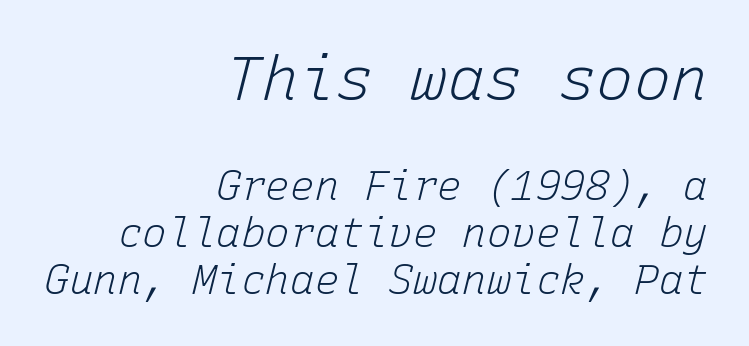
The image shows 62 px light type, italic (leaning right), monospaced; set right-aligned, tight line spacing (1.14x), normal letter spacing, not underlined; the first (top) block is 1.51x larger; low stroke contrast and a medium x-height.
